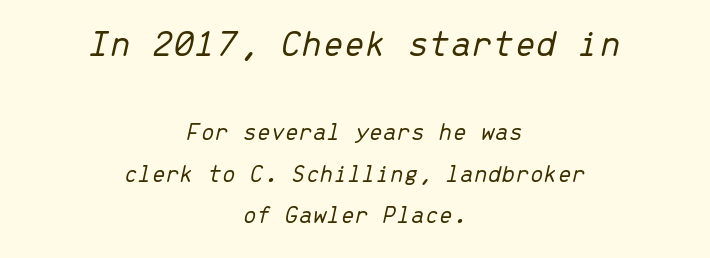
The image shows 38 px light type, italic (leaning right), monospaced; set centered, normal line spacing (1.67x), normal letter spacing, not underlined; the first (top) block is 1.52x larger; low stroke contrast and a medium x-height.
